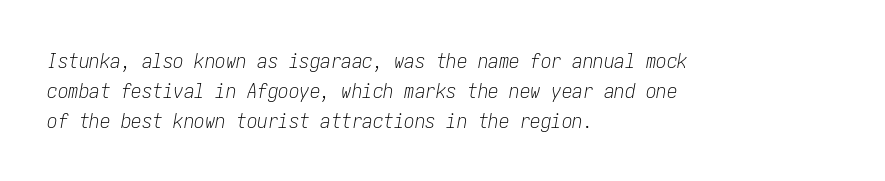
{"italic": "yes", "lean": "right", "slant_degrees": 10, "bold": "no", "underline": "no", "align": "left", "line_spacing": "normal", "line_spacing_ratio": 1.42, "letter_spacing": "normal", "letter_spacing_em": 0.0, "glyph_px": 21}
